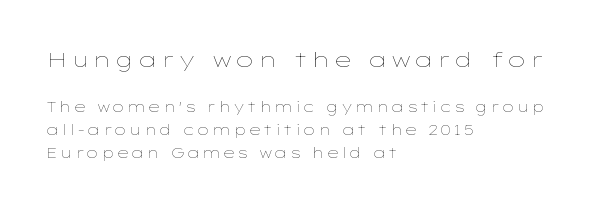
{"italic": "no", "bold": "no", "underline": "no", "align": "left", "line_spacing": "normal", "line_spacing_ratio": 1.66, "larger_block": "first", "size_ratio": 1.5, "glyph_px": 21}
